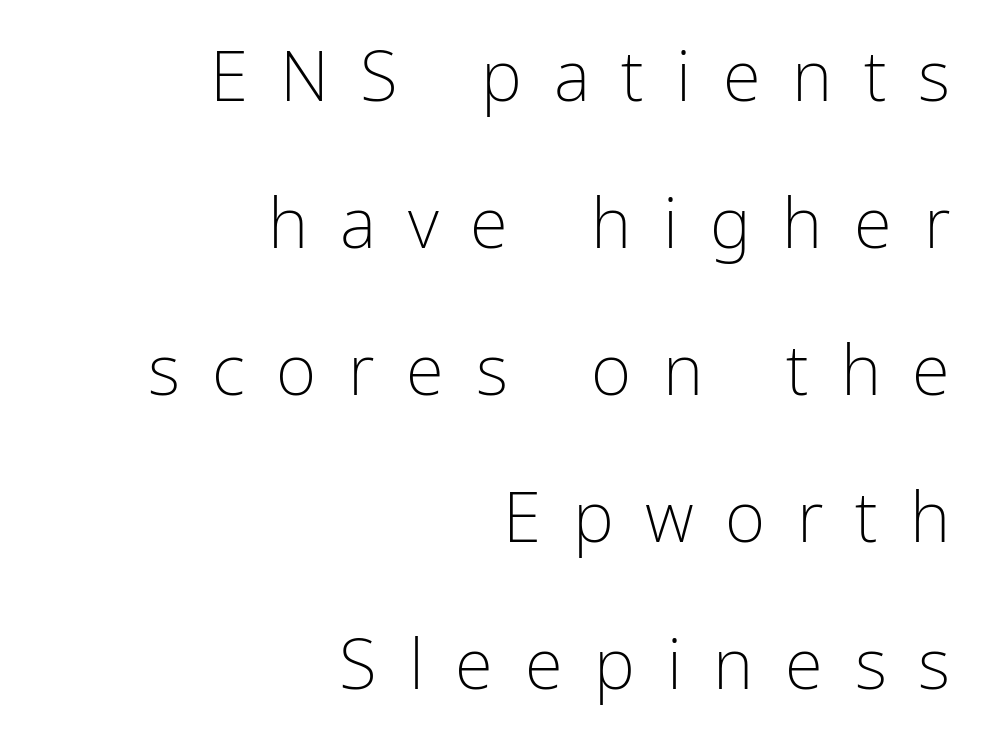
The image shows 69 px light, condensed sans-serif type, upright; set right-aligned, loose line spacing (2.13x), unusually wide letter spacing (+0.46 em), not underlined; low stroke contrast and a medium x-height.
